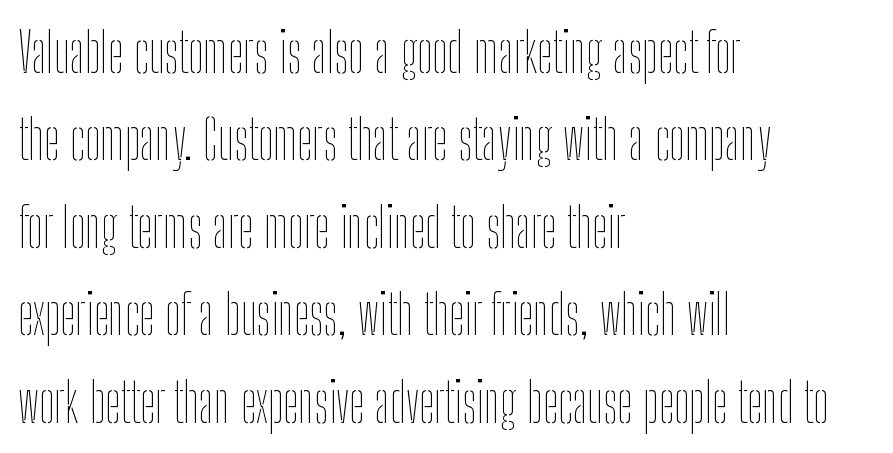
The image shows 55 px thin, condensed type, upright; set left-aligned, normal line spacing (1.59x), normal letter spacing, not underlined; low stroke contrast and a medium x-height.
